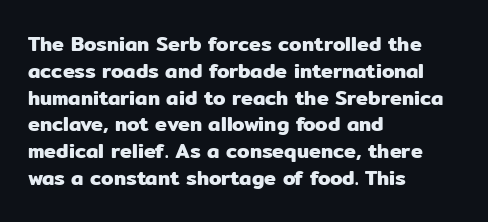
Q: Is the text italic (slanted)? A: No, it is upright.
Q: Is the text underlined? A: No.
Q: How is the paragraph aligned? A: Left-aligned.
Q: Is the spacing between letters normal or unusually wide? A: Normal.
Q: Is the spacing between lines tight, normal or loose? A: Normal.
